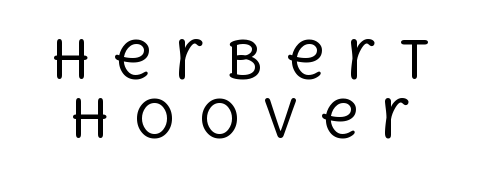
The image shows 52 px regular-weight serif type, upright; set tight line spacing (1.14x), unusually wide letter spacing (+0.43 em), not underlined; a large x-height.
